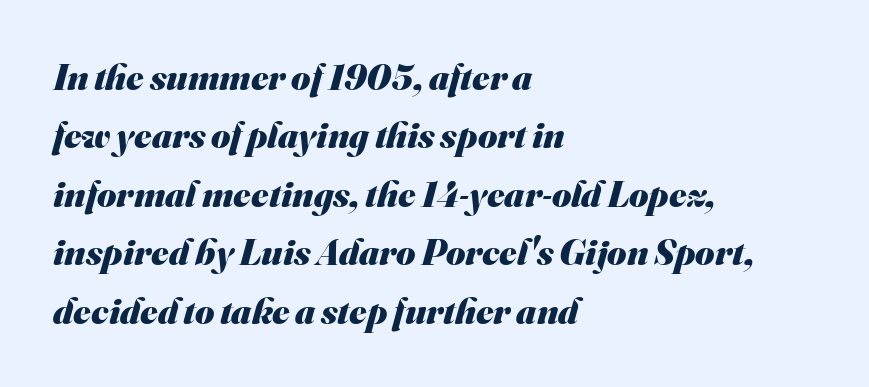
Q: Is the text bold? A: Yes.
Q: Is the typeface a serif or a sans-serif typeface? A: Sans-serif.
Q: Is the text underlined? A: No.
Q: How is the paragraph aligned? A: Left-aligned.
Q: Is the spacing between letters normal or unusually wide? A: Normal.
Q: Is the spacing between lines tight, normal or loose? A: Normal.
Q: Width (condensed, normal, or wide)? A: Normal.
Q: Stroke contrast? A: Medium.
Q: x-height? A: Small.
Q: Monospaced? A: No.
